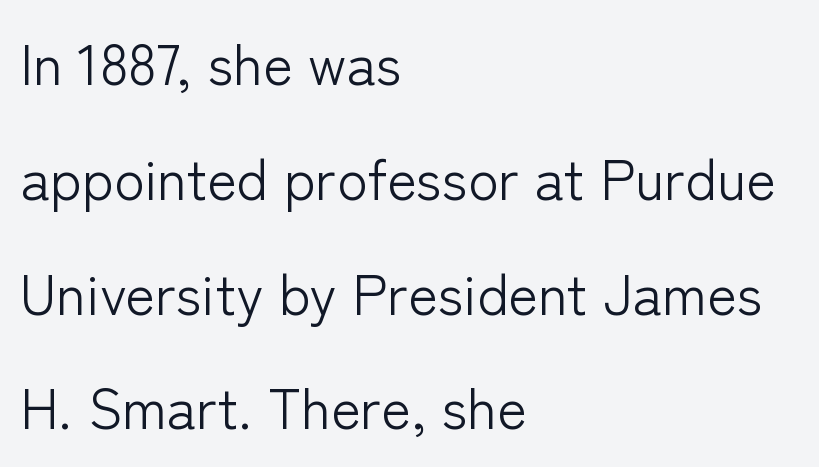
{"serif": "no", "italic": "no", "bold": "no", "weight": "light", "width": "normal", "stroke_contrast": "low", "x_height": "medium", "monospaced": "no", "underline": "no", "align": "left", "line_spacing": "loose", "line_spacing_ratio": 2.05, "letter_spacing": "normal", "letter_spacing_em": 0.0, "glyph_px": 56}
